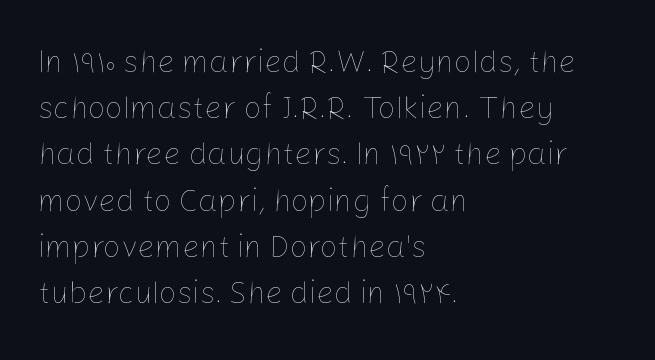
The image shows 31 px thin type, upright; set left-aligned, normal line spacing (1.49x), normal letter spacing, not underlined; low stroke contrast and a medium x-height.
